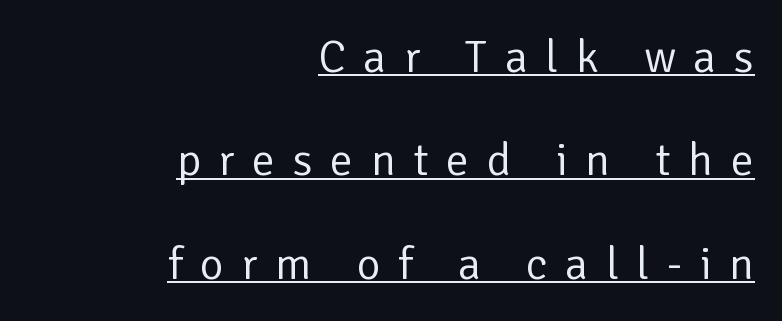
The image shows 46 px regular-weight sans-serif type, upright; set right-aligned, loose line spacing (2.25x), unusually wide letter spacing (+0.38 em), underlined; low stroke contrast and a medium x-height.
